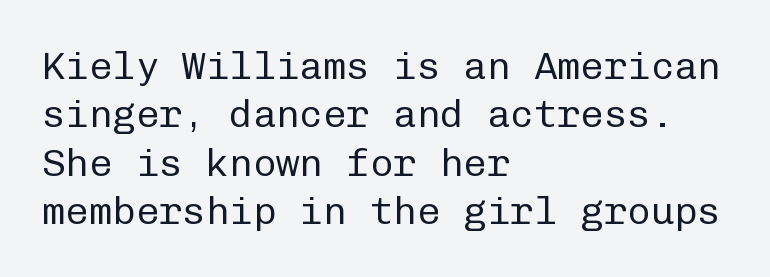
Q: Is the text bold? A: No.
Q: Is the text italic (slanted)? A: No, it is upright.
Q: Is the typeface a serif or a sans-serif typeface? A: Sans-serif.
Q: Is the text underlined? A: No.
Q: How is the paragraph aligned? A: Left-aligned.
Q: Is the spacing between letters normal or unusually wide? A: Normal.
Q: Width (condensed, normal, or wide)? A: Normal.
Q: Stroke contrast? A: Low.
Q: x-height? A: Medium.
Q: Monospaced? A: Yes.
